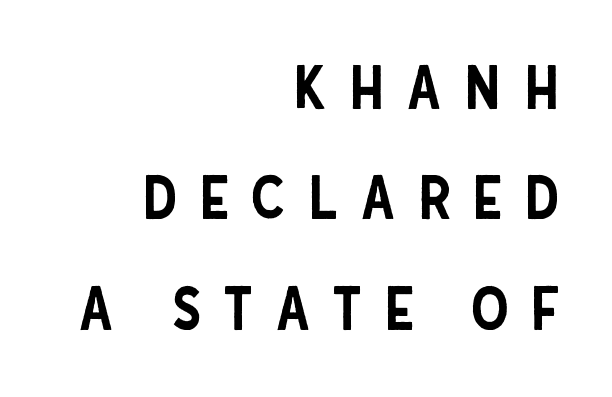
{"serif": "no", "italic": "no", "width": "condensed", "stroke_contrast": "low", "x_height": "large", "monospaced": "no", "underline": "no", "align": "right", "line_spacing_ratio": 1.84, "letter_spacing": "wide", "letter_spacing_em": 0.37, "glyph_px": 60}
